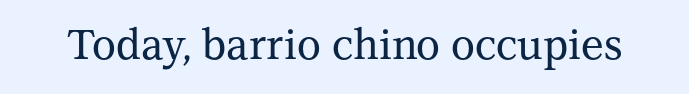
The image shows 41 px serif type, upright; set normal letter spacing, not underlined; medium stroke contrast and a medium x-height.
